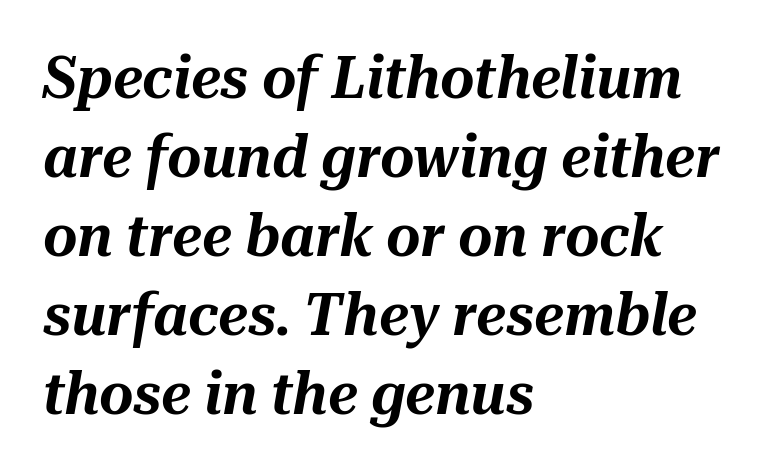
Vertical spacing — default. If you drew a line through each stem, it would be angled. Looks like regular typesetting: each glyph gets only the width it needs. The passage shown has conventional tracking throughout. Plain, unruled lines of type.
